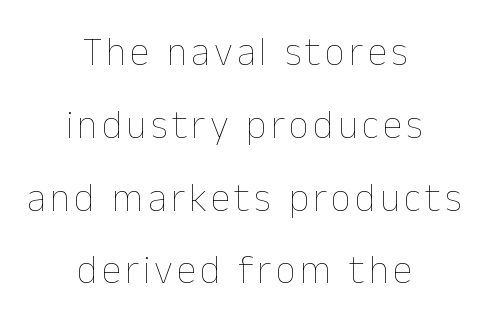
{"italic": "no", "bold": "no", "weight": "thin", "width": "normal", "stroke_contrast": "low", "x_height": "medium", "monospaced": "no", "underline": "no", "align": "center", "line_spacing_ratio": 1.82, "glyph_px": 40}
